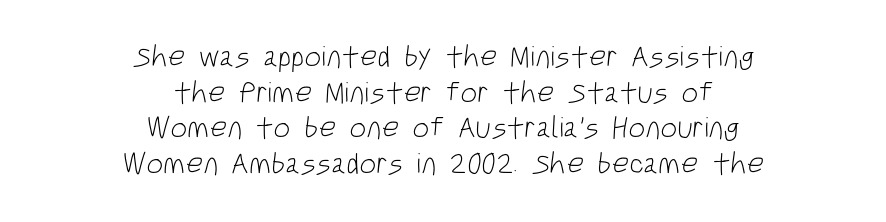
{"serif": "no", "bold": "no", "weight": "light", "width": "condensed", "stroke_contrast": "low", "x_height": "large", "monospaced": "no", "underline": "no", "align": "center", "line_spacing_ratio": 1.19, "letter_spacing": "normal", "letter_spacing_em": 0.0, "glyph_px": 30}
